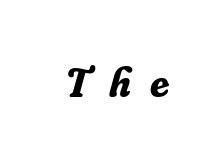
A typesetter would mark this as italic. A typesetter would call this heavily tracked-out type. Rule under the text: the space is simply empty. You could not count columns in this text — the font is proportionally spaced. Classification — serif. A dark, heavy texture on the line: the type is bold.
